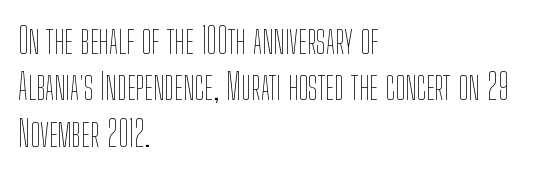
Q: Is the text bold? A: No.
Q: Is the text italic (slanted)? A: No, it is upright.
Q: Is the text underlined? A: No.
Q: How is the paragraph aligned? A: Left-aligned.
Q: Is the spacing between letters normal or unusually wide? A: Normal.
Q: Is the spacing between lines tight, normal or loose? A: Normal.
Q: Width (condensed, normal, or wide)? A: Condensed.
Q: Stroke contrast? A: Low.
Q: x-height? A: Medium.
Q: Monospaced? A: No.
